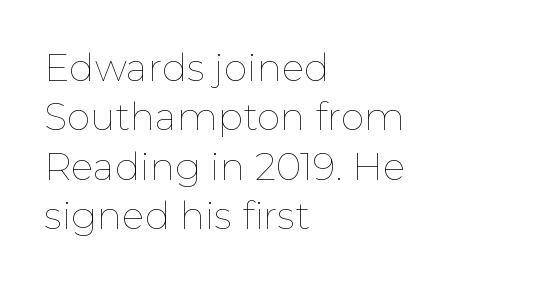
Q: Is the text bold? A: No.
Q: Is the text italic (slanted)? A: No, it is upright.
Q: Is the text underlined? A: No.
Q: How is the paragraph aligned? A: Left-aligned.
Q: Is the spacing between letters normal or unusually wide? A: Normal.
Q: Is the spacing between lines tight, normal or loose? A: Normal.
Q: Width (condensed, normal, or wide)? A: Normal.
Q: Stroke contrast? A: Low.
Q: x-height? A: Medium.
Q: Monospaced? A: No.
